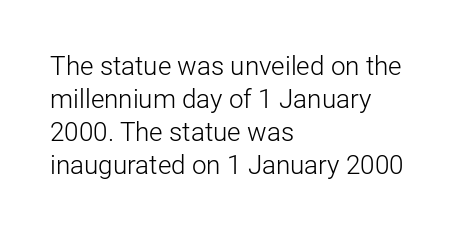
The image shows 26 px text type, upright; set left-aligned, normal line spacing (1.27x), normal letter spacing, not underlined.
